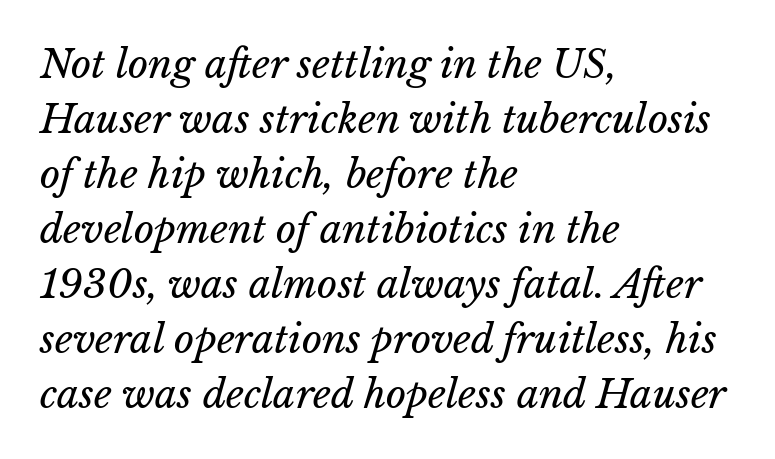
The face used here is rendered with its standard letterfit. Regarding leading, the lines here are spaced in the standard way. This sample has the flowing, uneven cadence of proportional lettering. The typeface has the unassuming heft of standard copy or less.
